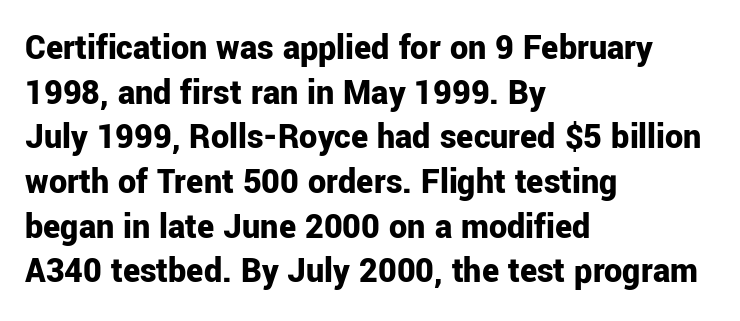
This sample uses plain, unmodified letter spacing. Horizontal alignment here is leftward, the default for most running prose. Varying glyph widths throughout — classic text-font behaviour. The gap between lines stays unmarked. Tall strokes in this sample are plumb rather than angled.
